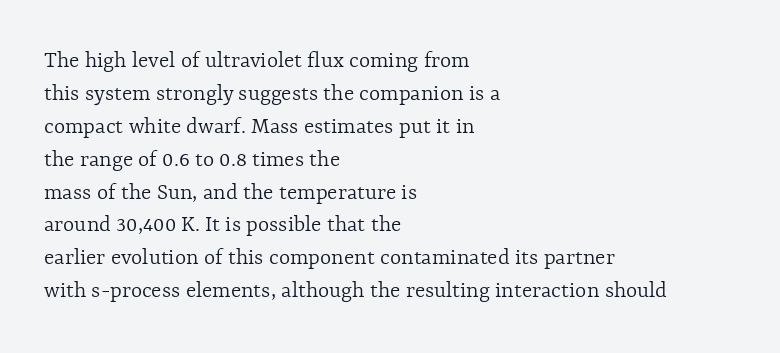
Q: Is the text bold? A: No.
Q: Is the text italic (slanted)? A: No, it is upright.
Q: Is the text underlined? A: No.
Q: How is the paragraph aligned? A: Left-aligned.
Q: Is the spacing between letters normal or unusually wide? A: Normal.
Q: Is the spacing between lines tight, normal or loose? A: Normal.
